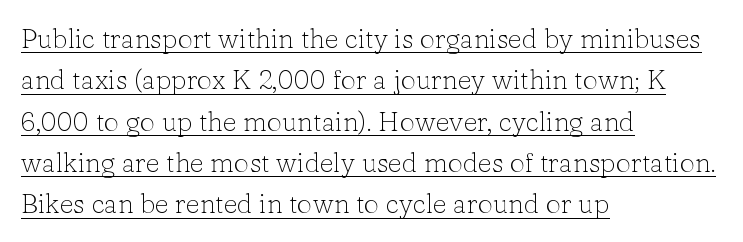
Q: Is the text bold? A: No.
Q: Is the text italic (slanted)? A: No, it is upright.
Q: Is the text underlined? A: Yes.
Q: How is the paragraph aligned? A: Left-aligned.
Q: Is the spacing between letters normal or unusually wide? A: Normal.
Q: Is the spacing between lines tight, normal or loose? A: Normal.
